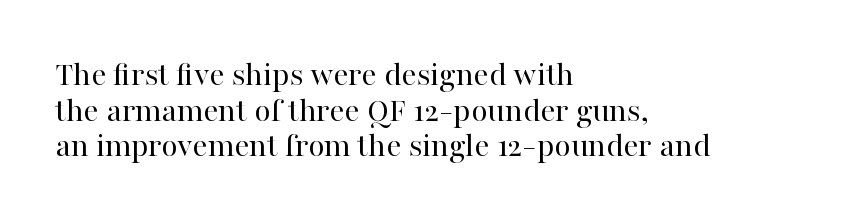
Descenders are the only things crossing below the line. Weight: not bold — regular or lighter. Do the characters align in a grid? No, the font is proportional. The paragraph shown leans on its left margin. A roman cut, with each character standing at attention. You could call the tracking neutral — neither tight nor loose.
